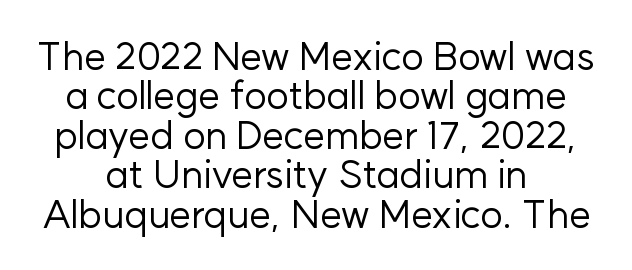
Q: Is the text bold? A: No.
Q: Is the text italic (slanted)? A: No, it is upright.
Q: Is the typeface a serif or a sans-serif typeface? A: Sans-serif.
Q: Is the text underlined? A: No.
Q: How is the paragraph aligned? A: Centered.
Q: Is the spacing between letters normal or unusually wide? A: Normal.
Q: Is the spacing between lines tight, normal or loose? A: Tight.
Q: Width (condensed, normal, or wide)? A: Normal.
Q: Stroke contrast? A: Low.
Q: x-height? A: Medium.
Q: Monospaced? A: No.
